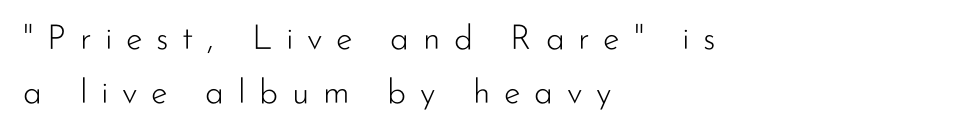
The image shows 34 px light sans-serif type, upright; set left-aligned, normal line spacing (1.59x), unusually wide letter spacing (+0.4 em), not underlined; low stroke contrast and a small x-height.
